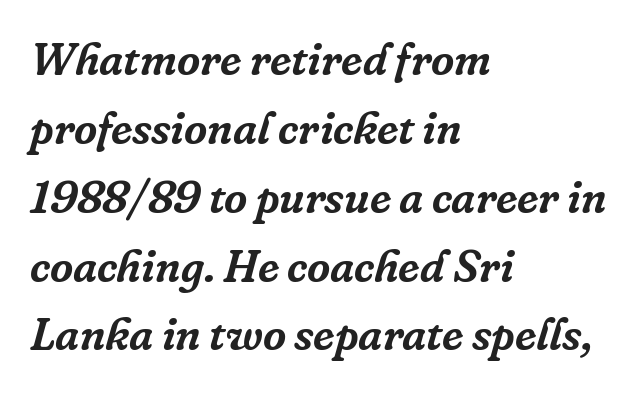
{"serif": "yes", "italic": "yes", "lean": "right", "slant_degrees": 16, "width": "normal", "stroke_contrast": "low", "x_height": "medium", "monospaced": "no", "underline": "no", "align": "left", "line_spacing": "normal", "line_spacing_ratio": 1.53, "letter_spacing": "normal", "letter_spacing_em": 0.0, "glyph_px": 45}
